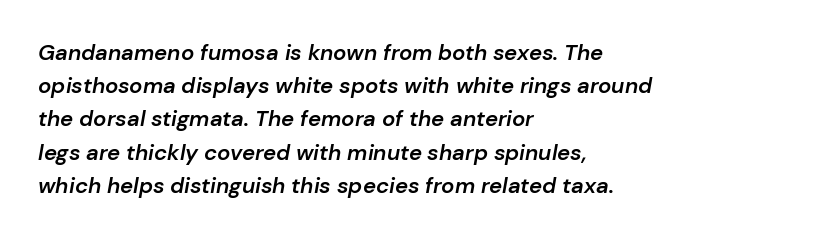
The image shows 22 px text type, italic (leaning right); set left-aligned, normal line spacing (1.51x), normal letter spacing, not underlined.
